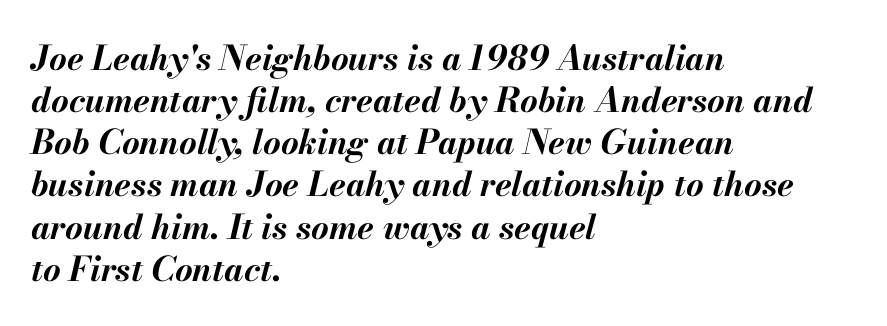
{"italic": "yes", "lean": "right", "slant_degrees": 13, "bold": "yes", "weight": "bold", "width": "normal", "stroke_contrast": "medium", "x_height": "small", "monospaced": "no", "underline": "no", "align": "left", "line_spacing_ratio": 1.24, "letter_spacing": "normal", "letter_spacing_em": 0.0, "glyph_px": 34}
